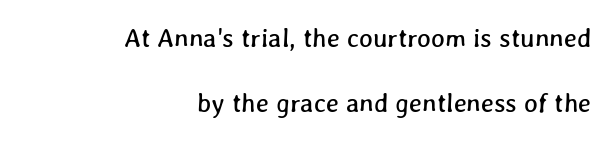
Q: Is the text underlined? A: No.
Q: How is the paragraph aligned? A: Right-aligned.
Q: Is the spacing between letters normal or unusually wide? A: Normal.
Q: Is the spacing between lines tight, normal or loose? A: Loose.
